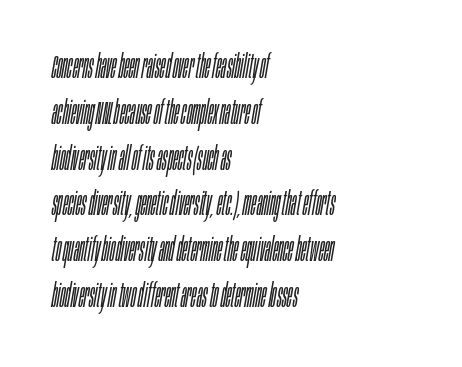
Horizontally, the lines are justified to the leading edge only. How would I describe the line gaps? Plain and ordinary. How are the letters spaced? Ordinarily, with no added tracking. Varying glyph widths throughout — classic text-font behaviour.
